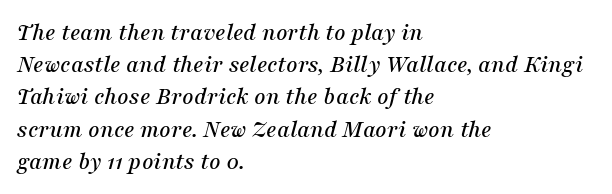
The image shows 25 px text type, italic (leaning right); set left-aligned, normal line spacing (1.29x), normal letter spacing, not underlined.
